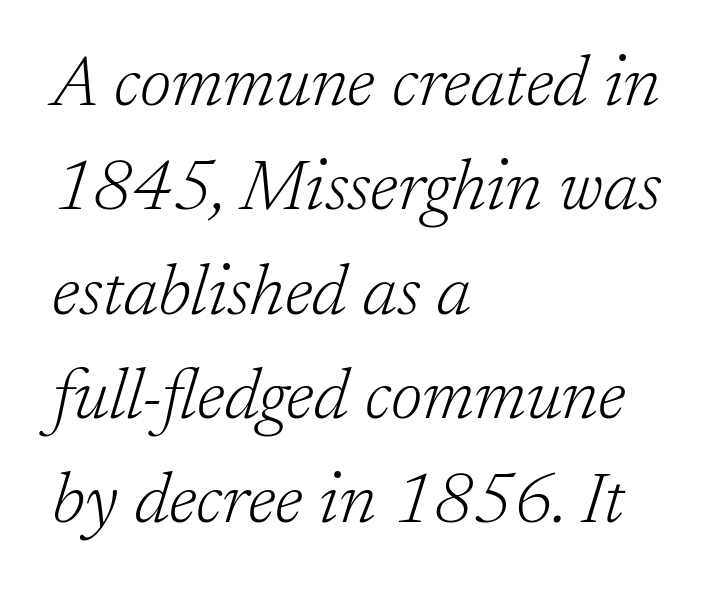
Think of a printed novel: that variable character pitch is what you see here. The line-height multiplier appears to be the usual default. The font's italic variant was chosen for this text. Yep, those are serifs on the letters. This sample is left-justified, so line endings fall wherever the words run out.
